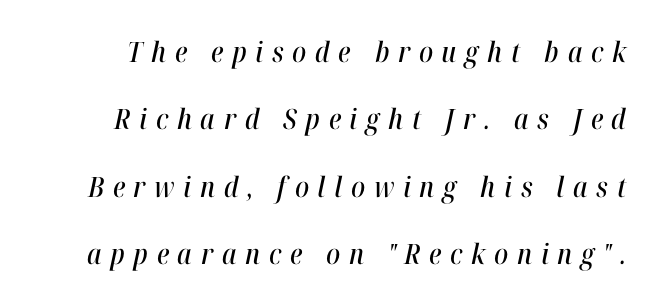
Q: Is the text italic (slanted)? A: Yes, it leans right by about 12 degrees.
Q: Is the text underlined? A: No.
Q: Is the spacing between letters normal or unusually wide? A: Unusually wide.
Q: Is the spacing between lines tight, normal or loose? A: Loose.
Q: Width (condensed, normal, or wide)? A: Condensed.
Q: Stroke contrast? A: High.
Q: x-height? A: Medium.
Q: Monospaced? A: No.
